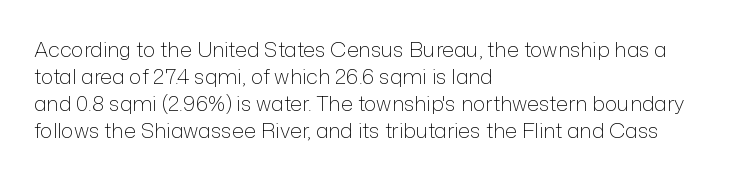
Q: Is the text bold? A: No.
Q: Is the text italic (slanted)? A: No, it is upright.
Q: Is the text underlined? A: No.
Q: How is the paragraph aligned? A: Left-aligned.
Q: Is the spacing between letters normal or unusually wide? A: Normal.
Q: Is the spacing between lines tight, normal or loose? A: Normal.
